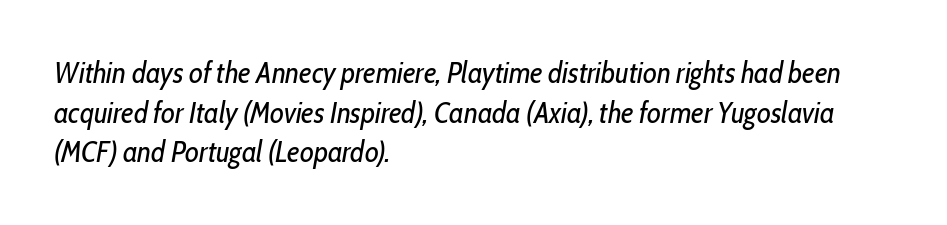
The typesetter chose a ragged-right arrangement here. Stroke thickness stays within the range of a standard reading face or lighter. Lines of text with bare space underneath. The passage shown leans; its letterforms are oblique. Rows of type keep a routine distance in the vertical direction.
